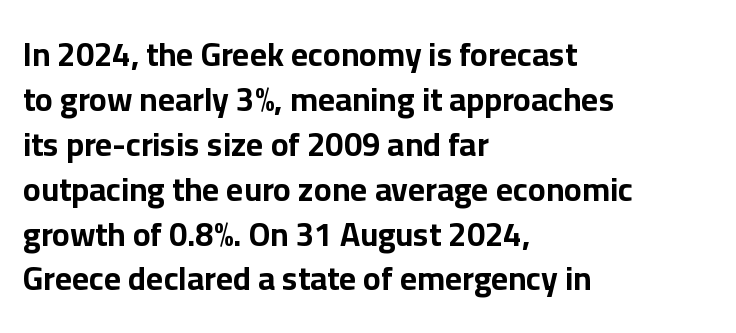
Q: Is the text bold? A: Yes.
Q: Is the text italic (slanted)? A: No, it is upright.
Q: Is the typeface a serif or a sans-serif typeface? A: Sans-serif.
Q: Is the text underlined? A: No.
Q: How is the paragraph aligned? A: Left-aligned.
Q: Is the spacing between letters normal or unusually wide? A: Normal.
Q: Is the spacing between lines tight, normal or loose? A: Normal.
Q: Width (condensed, normal, or wide)? A: Normal.
Q: Stroke contrast? A: Low.
Q: x-height? A: Medium.
Q: Monospaced? A: No.
